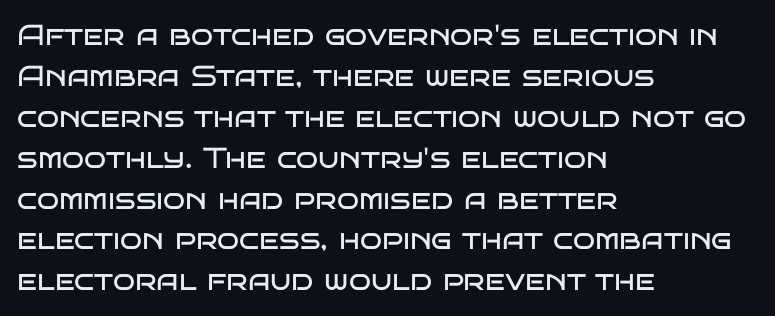
The image shows 29 px regular-weight, wide sans-serif type, upright; set left-aligned, normal line spacing (1.41x), normal letter spacing, not underlined; low stroke contrast and a large x-height.
